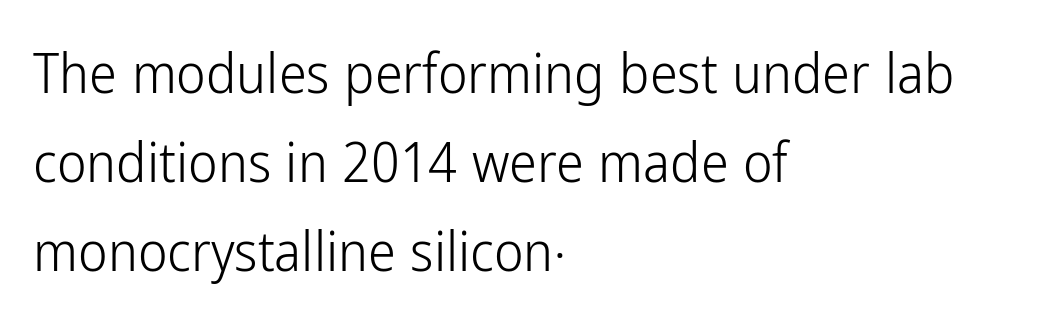
The image shows 56 px light, condensed sans-serif type, upright; set left-aligned, normal line spacing (1.59x), normal letter spacing, not underlined; low stroke contrast and a medium x-height.
